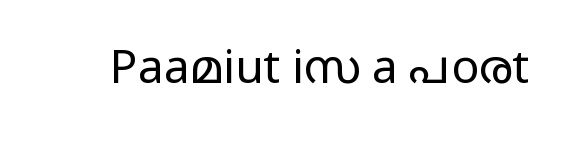
The image shows 46 px light, wide sans-serif type, upright; set normal letter spacing, not underlined; low stroke contrast and a medium x-height.
